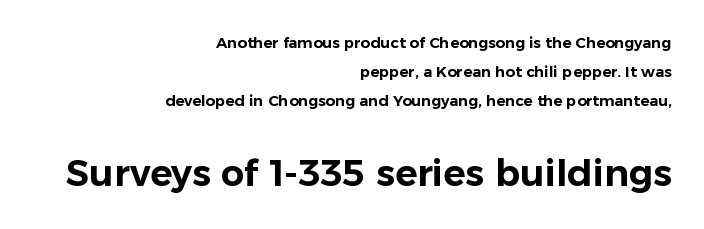
Q: Is the text italic (slanted)? A: No, it is upright.
Q: Is the typeface a serif or a sans-serif typeface? A: Sans-serif.
Q: Is the text underlined? A: No.
Q: How is the paragraph aligned? A: Right-aligned.
Q: Is the spacing between letters normal or unusually wide? A: Normal.
Q: Is the spacing between lines tight, normal or loose? A: Loose.
Q: Which block of text is set in a larger size, the first (top) or the second (bottom)? A: The second (bottom) one.
Q: Width (condensed, normal, or wide)? A: Normal.
Q: Stroke contrast? A: Low.
Q: x-height? A: Medium.
Q: Monospaced? A: No.
